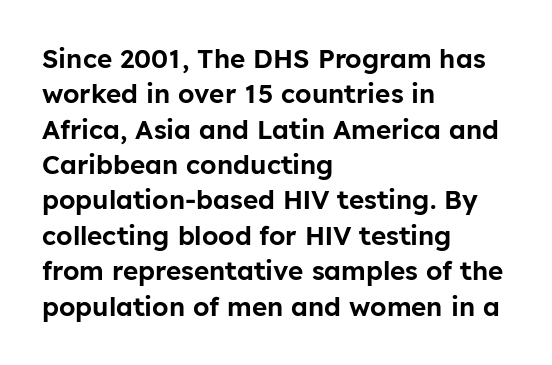
The image shows 26 px text type, upright; set left-aligned, normal line spacing (1.36x), normal letter spacing, not underlined.
